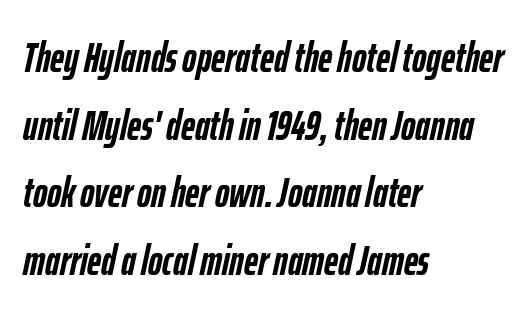
Plenty of ink on the page — the face is bold. Slanted lettering throughout. Letter spacing: default. The rag falls on the right side of this text block. The space beneath each line is pristine and unruled. Is this a fixed-width face? No — the glyphs have proportional, varying widths.
